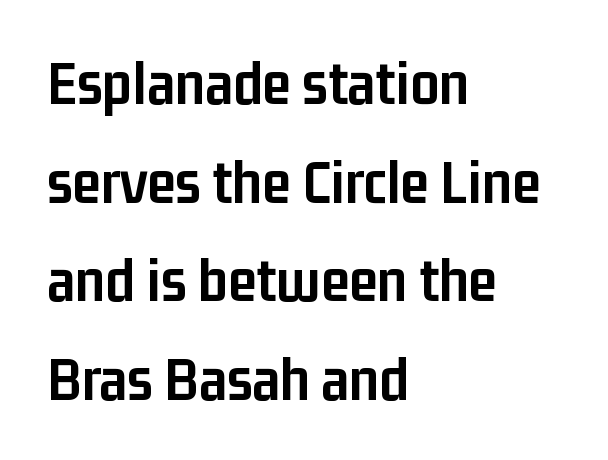
In terms of leading, this rendering sits right in the middle. These lines were composed using upright roman letters. You could not count columns in this text — the font is proportionally spaced. Is the block centered? No — it sits flush against the left margin. What stands out about the letter spacing? Nothing — it is the standard amount. Serifs: no, the terminals of the letterforms are clean.
